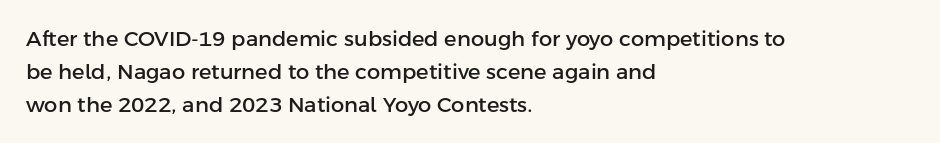
Q: Is the text italic (slanted)? A: No, it is upright.
Q: Is the text underlined? A: No.
Q: How is the paragraph aligned? A: Left-aligned.
Q: Is the spacing between letters normal or unusually wide? A: Normal.
Q: Is the spacing between lines tight, normal or loose? A: Normal.
